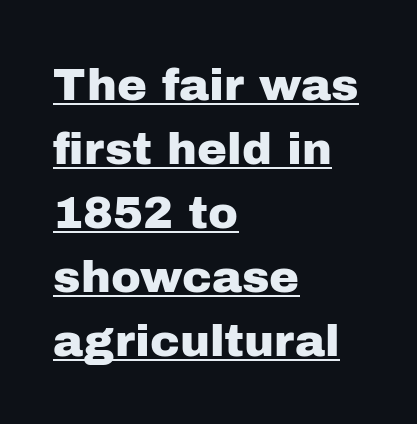
Q: Is the text italic (slanted)? A: No, it is upright.
Q: Is the typeface a serif or a sans-serif typeface? A: Sans-serif.
Q: Is the text underlined? A: Yes.
Q: How is the paragraph aligned? A: Left-aligned.
Q: Is the spacing between letters normal or unusually wide? A: Normal.
Q: Is the spacing between lines tight, normal or loose? A: Normal.
Q: Width (condensed, normal, or wide)? A: Normal.
Q: Stroke contrast? A: Low.
Q: x-height? A: Medium.
Q: Monospaced? A: No.
